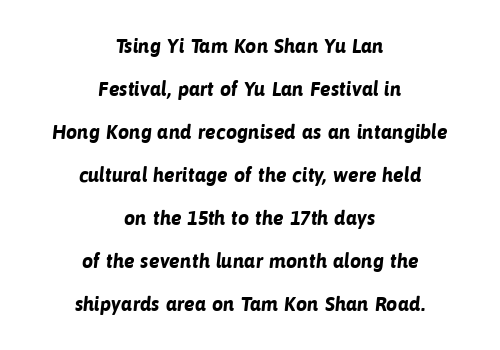
Q: Is the text bold? A: Yes.
Q: Is the text underlined? A: No.
Q: How is the paragraph aligned? A: Centered.
Q: Is the spacing between letters normal or unusually wide? A: Normal.
Q: Is the spacing between lines tight, normal or loose? A: Loose.
